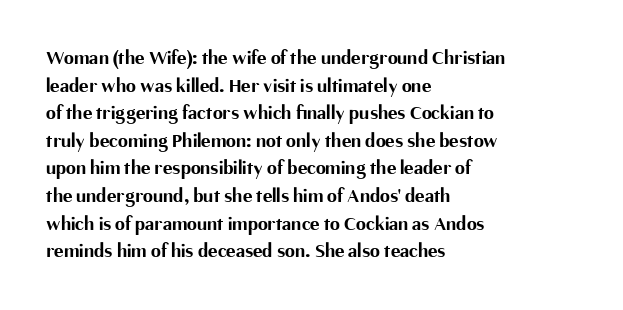
Q: Is the text bold? A: Yes.
Q: Is the text italic (slanted)? A: No, it is upright.
Q: Is the text underlined? A: No.
Q: How is the paragraph aligned? A: Left-aligned.
Q: Is the spacing between letters normal or unusually wide? A: Normal.
Q: Is the spacing between lines tight, normal or loose? A: Normal.
